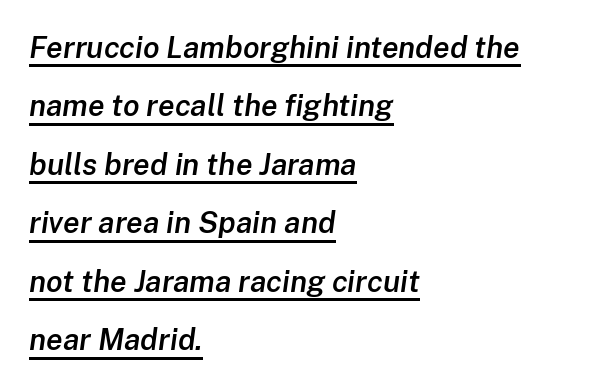
Q: Is the text bold? A: Semi-bold.
Q: Is the text italic (slanted)? A: Yes, it leans right by about 8 degrees.
Q: Is the text underlined? A: Yes.
Q: How is the paragraph aligned? A: Left-aligned.
Q: Is the spacing between letters normal or unusually wide? A: Normal.
Q: Is the spacing between lines tight, normal or loose? A: Loose.
Q: Width (condensed, normal, or wide)? A: Normal.
Q: Stroke contrast? A: Low.
Q: x-height? A: Medium.
Q: Monospaced? A: No.
